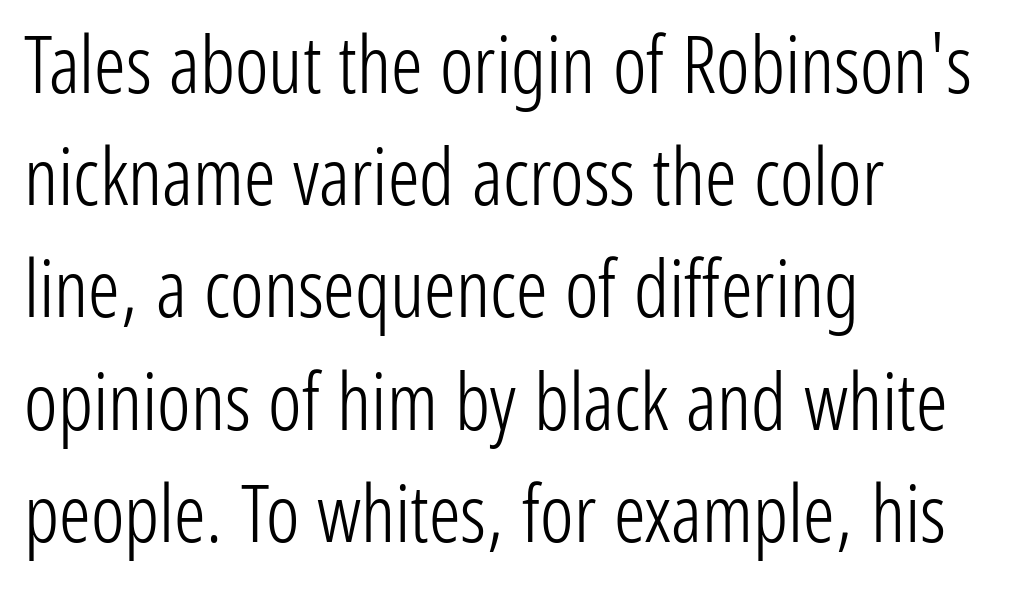
The image shows 79 px light, condensed sans-serif type, upright; set left-aligned, normal line spacing (1.42x), normal letter spacing, not underlined; low stroke contrast and a medium x-height.
